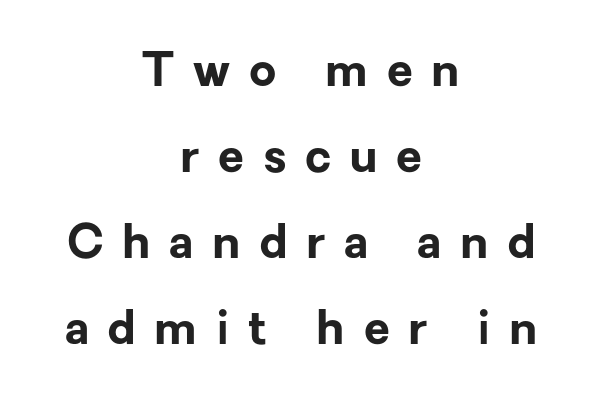
These lines stack symmetrically, like a column narrowing and widening about its center. Character widths vary here, with narrow letters taking less room than wide ones. These lines are composed in type without serifs. The font's upright variant was chosen for this text. Descender tails drop into unmarked territory. The rendering inserts visible extra space after every character.
